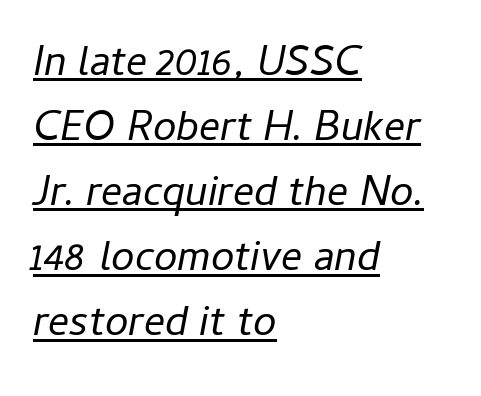
Q: Is the text bold? A: No.
Q: Is the text italic (slanted)? A: Yes, it leans right by about 11 degrees.
Q: Is the text underlined? A: Yes.
Q: How is the paragraph aligned? A: Left-aligned.
Q: Is the spacing between letters normal or unusually wide? A: Normal.
Q: Is the spacing between lines tight, normal or loose? A: Normal.
Q: Width (condensed, normal, or wide)? A: Normal.
Q: Stroke contrast? A: Low.
Q: x-height? A: Medium.
Q: Monospaced? A: No.
